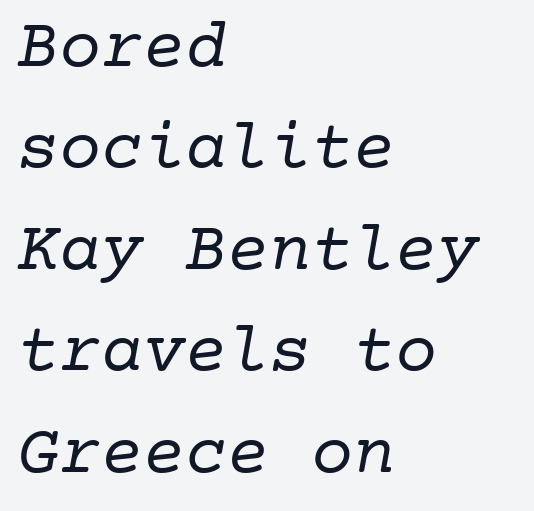
Q: Is the text bold? A: No.
Q: Is the typeface a serif or a sans-serif typeface? A: Serif.
Q: Is the text underlined? A: No.
Q: How is the paragraph aligned? A: Left-aligned.
Q: Is the spacing between letters normal or unusually wide? A: Normal.
Q: Is the spacing between lines tight, normal or loose? A: Normal.
Q: Width (condensed, normal, or wide)? A: Normal.
Q: Stroke contrast? A: Low.
Q: x-height? A: Medium.
Q: Monospaced? A: Yes.
